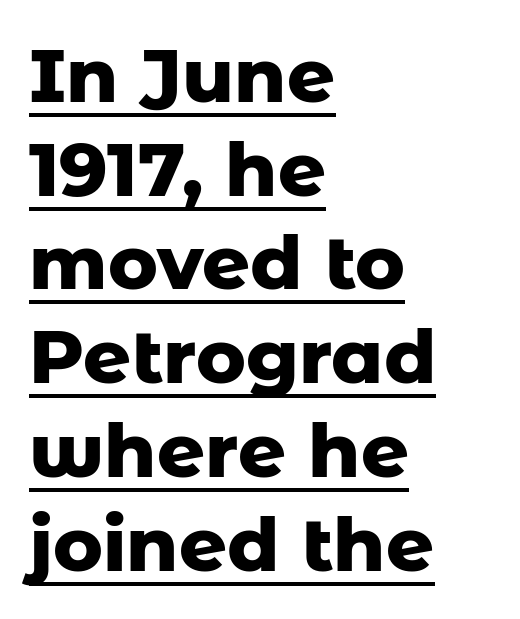
Glyph-to-glyph distance matches everyday printed text. Line beginnings align vertically; line endings do not. Leading matches the norm, producing a regular column. This rendering employs a face without finishing strokes, i.e., a sans-serif. Think of a printed novel: that variable character pitch is what you see here.
